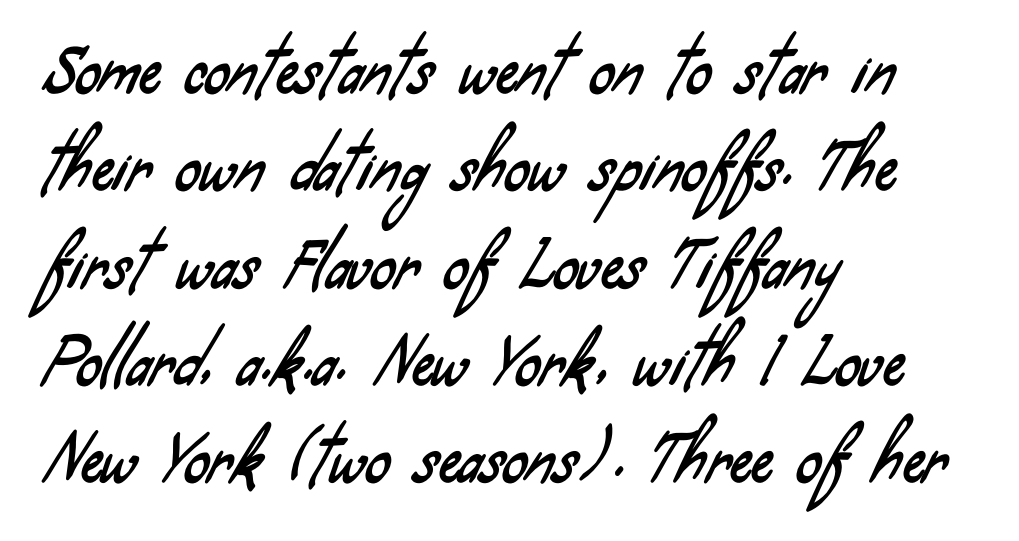
The image shows 62 px condensed sans-serif type; set left-aligned, normal line spacing (1.57x), normal letter spacing, not underlined; low stroke contrast and a small x-height.
